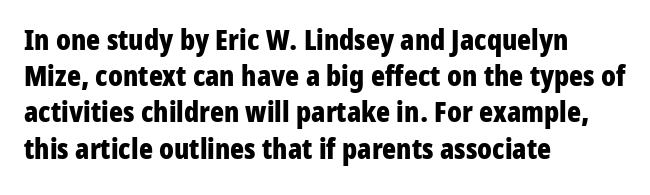
The axis of the letterforms is exactly vertical. Inter-character spacing is left at the font's built-in metrics. Look at the bottom of the vertical strokes: they stop flat, with no serifs. Thick stems and heavy bowls — unmistakably bold.
